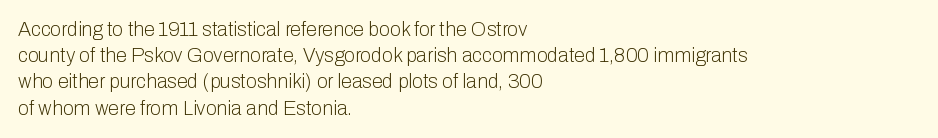
The image shows 20 px text type, upright; set left-aligned, normal line spacing (1.31x), normal letter spacing, not underlined.
